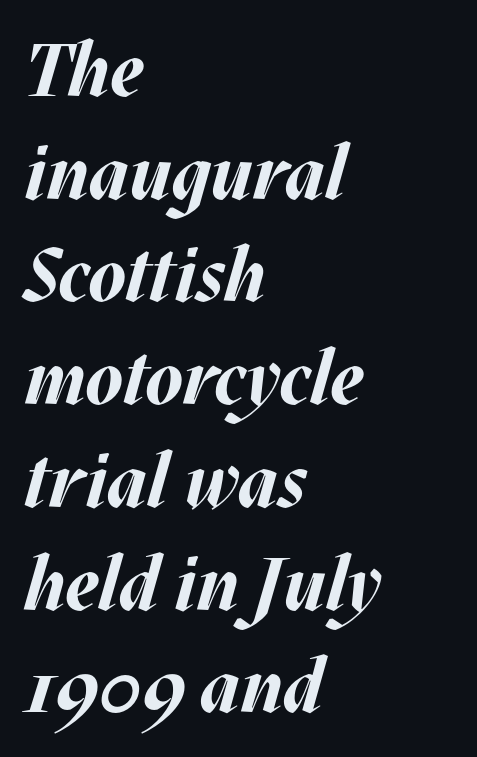
{"italic": "yes", "lean": "right", "slant_degrees": 17, "bold": "yes", "weight": "bold", "width": "normal", "stroke_contrast": "medium", "x_height": "large", "monospaced": "no", "underline": "no", "align": "left", "line_spacing": "normal", "line_spacing_ratio": 1.37, "letter_spacing": "normal", "letter_spacing_em": 0.0, "glyph_px": 75}
